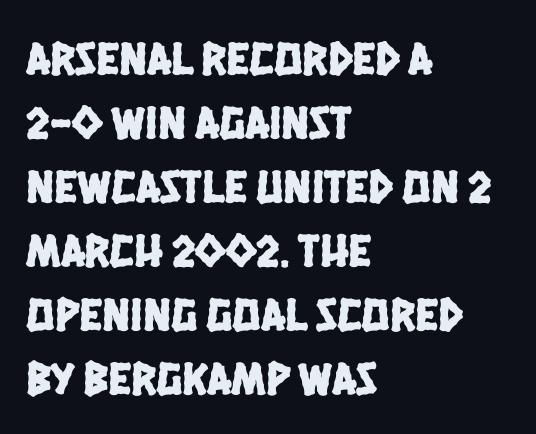
Anything drawn beneath the words? Only blank space. Characters follow at the spacing the type designer built in. Students, observe: this is what conventionally led text looks like. Is the block centered? No — it sits flush against the left margin. Is this a sans? Yes — the strokes have no serifs.
